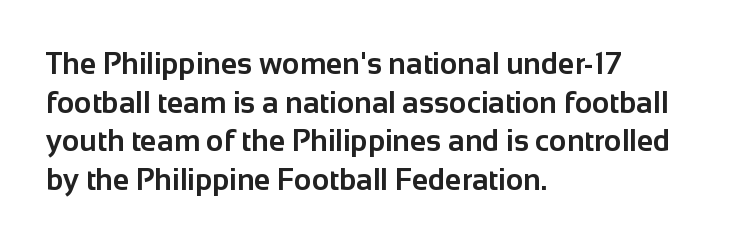
{"serif": "no", "italic": "no", "bold": "yes", "weight": "bold", "width": "normal", "stroke_contrast": "low", "x_height": "medium", "monospaced": "no", "underline": "no", "align": "left", "line_spacing": "normal", "line_spacing_ratio": 1.29, "letter_spacing": "normal", "letter_spacing_em": 0.0, "glyph_px": 30}
